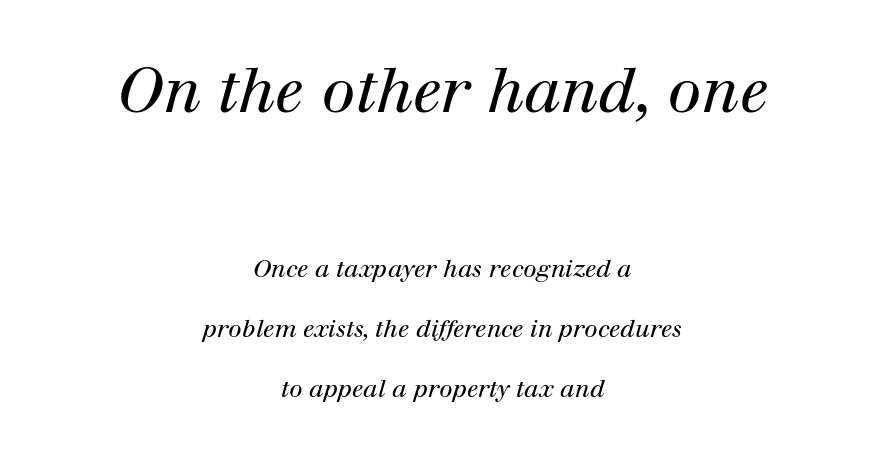
Q: Is the text bold? A: No.
Q: Is the text italic (slanted)? A: Yes, it leans right by about 12 degrees.
Q: Is the typeface a serif or a sans-serif typeface? A: Serif.
Q: Is the text underlined? A: No.
Q: How is the paragraph aligned? A: Centered.
Q: Is the spacing between letters normal or unusually wide? A: Normal.
Q: Is the spacing between lines tight, normal or loose? A: Loose.
Q: Which block of text is set in a larger size, the first (top) or the second (bottom)? A: The first (top) one.
Q: Width (condensed, normal, or wide)? A: Normal.
Q: Stroke contrast? A: High.
Q: x-height? A: Medium.
Q: Monospaced? A: No.
